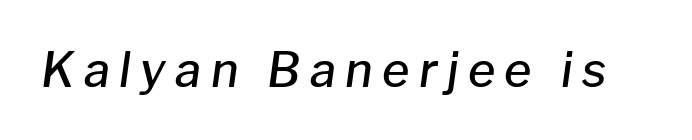
Q: Is the text bold? A: Semi-bold.
Q: Is the text italic (slanted)? A: Yes, it leans right by about 8 degrees.
Q: Is the text underlined? A: No.
Q: Is the spacing between letters normal or unusually wide? A: Unusually wide.
Q: Width (condensed, normal, or wide)? A: Normal.
Q: Stroke contrast? A: Low.
Q: x-height? A: Medium.
Q: Monospaced? A: No.
